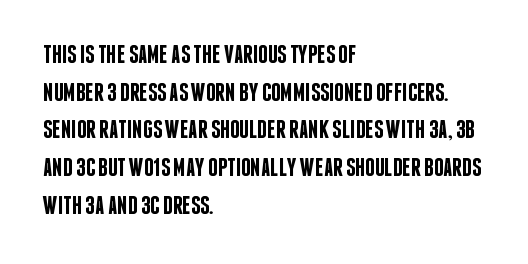
The image shows 26 px text type, upright; set left-aligned, normal line spacing (1.45x), normal letter spacing, not underlined.
